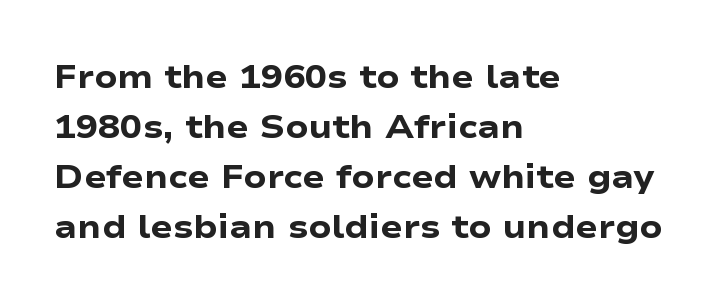
The image shows 33 px heavy, wide sans-serif type, upright; set left-aligned, normal line spacing (1.52x), normal letter spacing, not underlined; low stroke contrast and a medium x-height.
